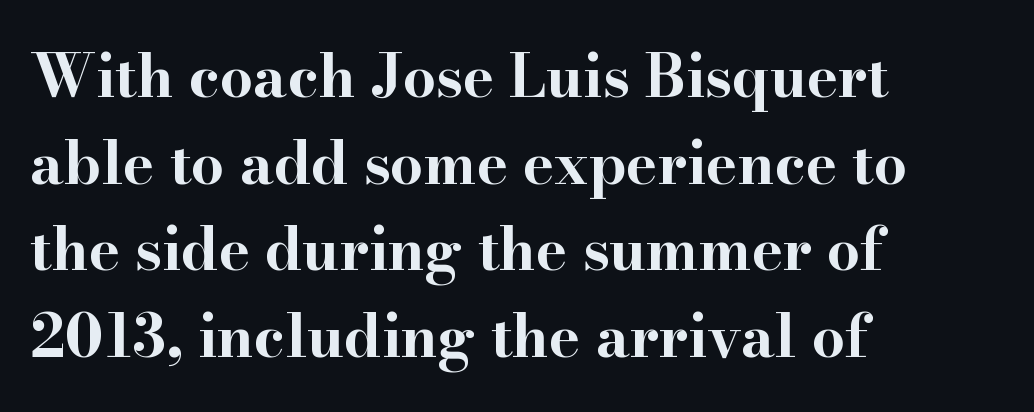
Does the copy run flush right? No — it runs flush left. Serifs: yes, visible at the terminals of the letterforms. Any mark beneath the type? The region is blank. Notice how the stems are strictly vertical — no italics here.
